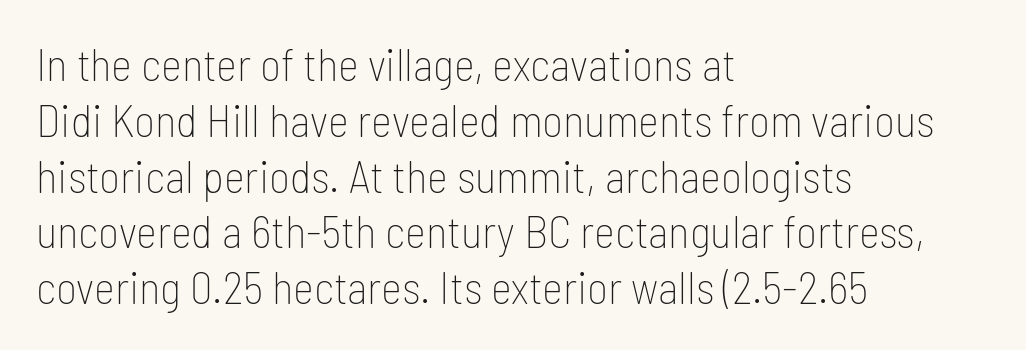
There is no visible air inserted between adjacent glyphs. Only glyphs here, with clear space below each row. Nope, no serifs anywhere on these letters. Alignment: flush left. The passage shown is typed in a proportional face where columns would drift. The lettering stays uniformly vertical, giving the passage a roman look.
